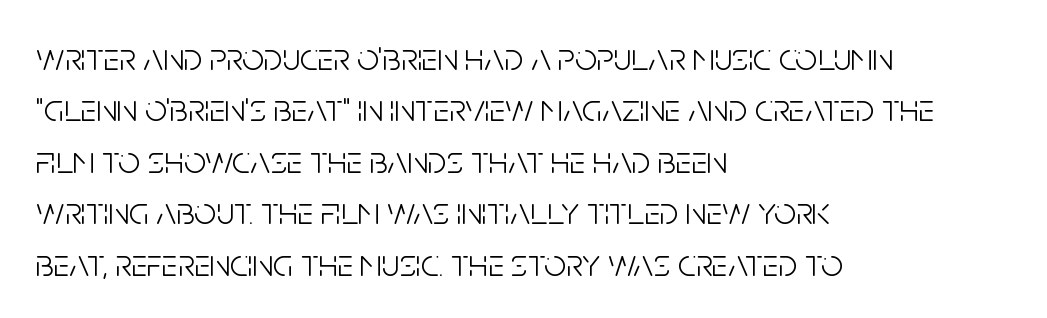
{"serif": "no", "italic": "no", "bold": "no", "weight": "light", "width": "condensed", "stroke_contrast": "low", "x_height": "large", "monospaced": "no", "underline": "no", "align": "left", "line_spacing": "normal", "line_spacing_ratio": 1.32, "letter_spacing": "normal", "letter_spacing_em": 0.0, "glyph_px": 39}
